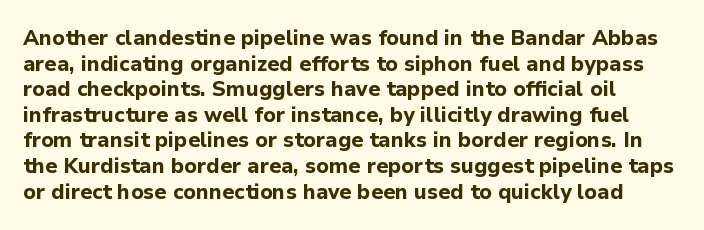
{"italic": "no", "bold": "yes", "underline": "no", "line_spacing_ratio": 1.22, "letter_spacing": "normal", "letter_spacing_em": 0.0, "glyph_px": 21}
